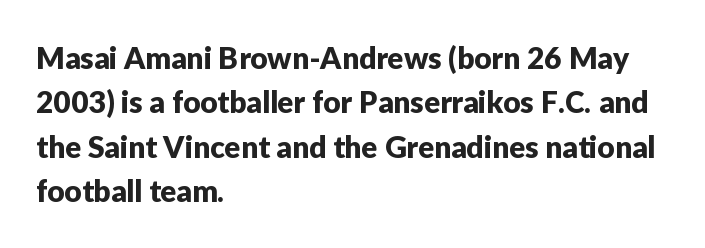
Q: Is the text italic (slanted)? A: No, it is upright.
Q: Is the typeface a serif or a sans-serif typeface? A: Sans-serif.
Q: Is the text underlined? A: No.
Q: How is the paragraph aligned? A: Left-aligned.
Q: Is the spacing between letters normal or unusually wide? A: Normal.
Q: Is the spacing between lines tight, normal or loose? A: Normal.
Q: Width (condensed, normal, or wide)? A: Normal.
Q: Stroke contrast? A: Low.
Q: x-height? A: Medium.
Q: Monospaced? A: No.
